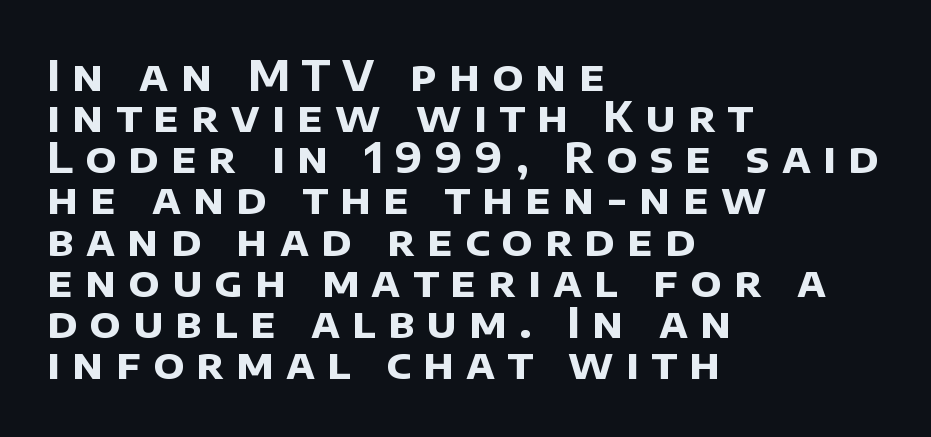
Descender tails drop into unmarked territory. Short and long lines alike share a common starting point at left. Type style note: lacks serifs. The letters are spread apart with noticeably loose tracking.
